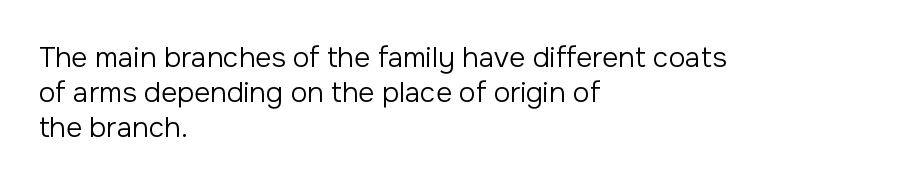
{"serif": "no", "italic": "no", "bold": "no", "weight": "regular", "width": "normal", "stroke_contrast": "low", "x_height": "medium", "monospaced": "no", "underline": "no", "align": "left", "line_spacing": "normal", "line_spacing_ratio": 1.25, "letter_spacing": "normal", "letter_spacing_em": 0.0, "glyph_px": 28}
